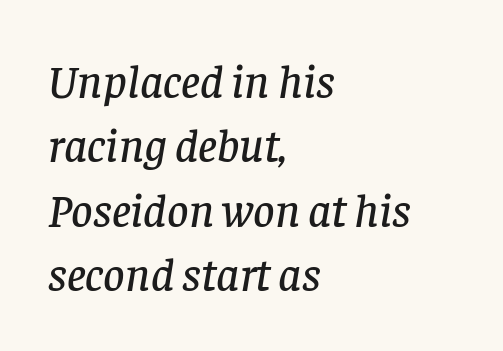
The face used here is proportionally spaced, like ordinary book or web type. A typesetter would call this zero additional tracking. The space directly below the letters is spotless. This is serif lettering, the kind often seen in printed books. Compared with a centered layout, this one pins lines to the left instead. Quick note: italic.
